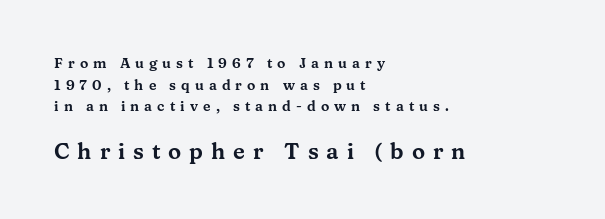
{"italic": "no", "underline": "no", "align": "left", "line_spacing": "normal", "line_spacing_ratio": 1.55, "letter_spacing": "wide", "letter_spacing_em": 0.36, "larger_block": "second", "size_ratio": 1.57, "glyph_px": 22}
